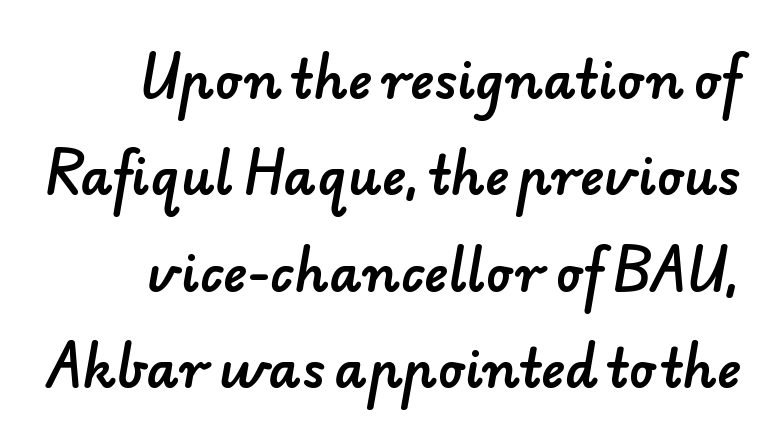
The image shows 51 px sans-serif type; set right-aligned, line spacing 1.89x, normal letter spacing, not underlined; low stroke contrast and a small x-height.
